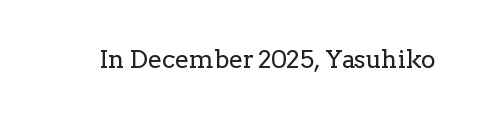
{"italic": "no", "bold": "no", "underline": "no", "letter_spacing": "normal", "letter_spacing_em": 0.0, "glyph_px": 25}
